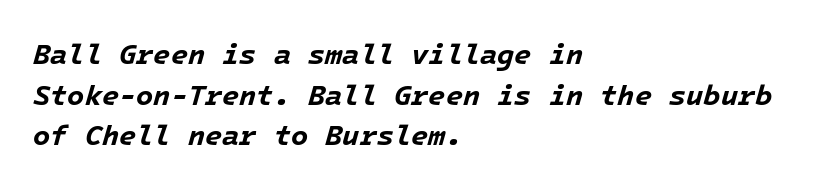
The image shows 28 px bold type, italic (leaning right); set left-aligned, normal line spacing (1.45x), normal letter spacing, not underlined; low stroke contrast and a medium x-height.
